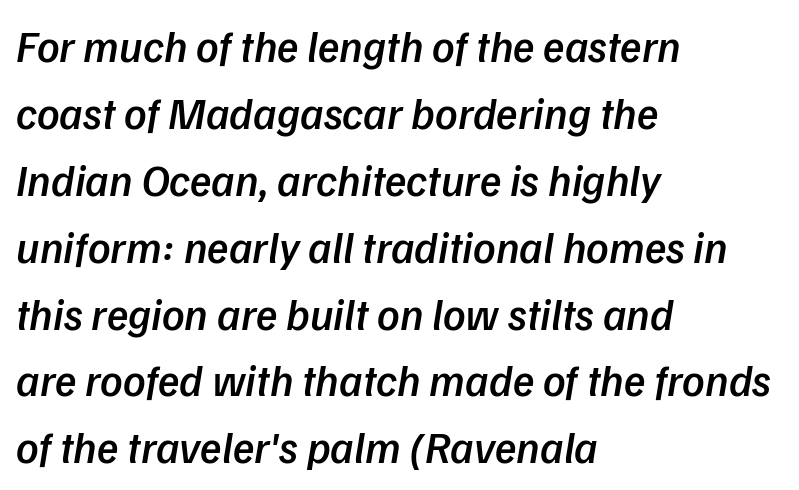
The image shows 44 px semibold sans-serif type; set left-aligned, normal line spacing (1.52x), normal letter spacing, not underlined; low stroke contrast and a medium x-height.
